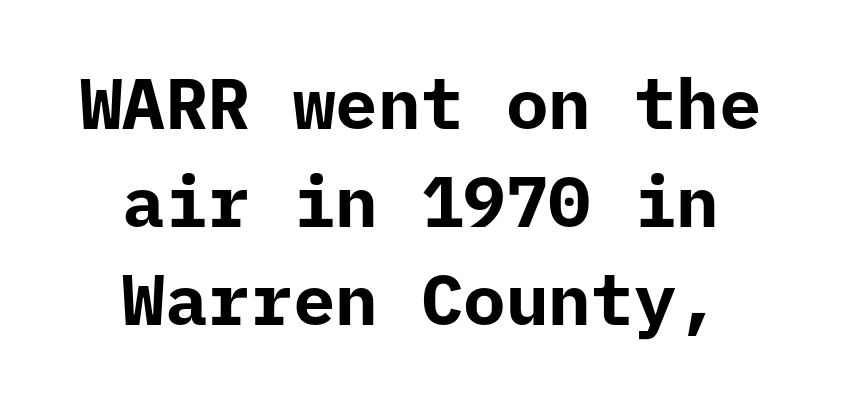
The image shows 71 px bold sans-serif type, upright; set centered, normal line spacing (1.38x), normal letter spacing, not underlined; low stroke contrast and a medium x-height.
